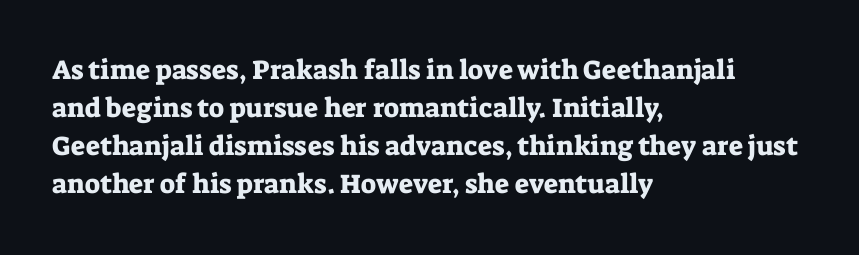
The image shows 27 px text type, upright; set left-aligned, normal line spacing (1.41x), normal letter spacing, not underlined.
